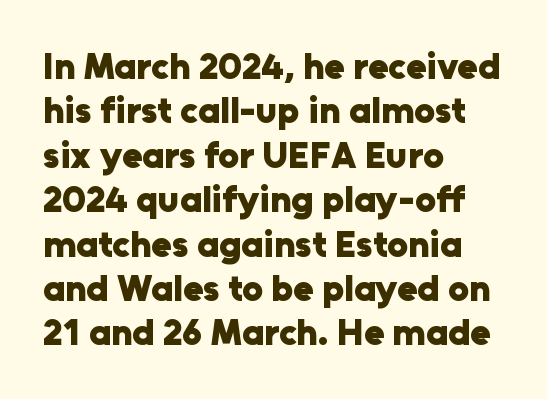
The foot of each line stays bare and open. These lines were composed using upright roman letters. This sample is left-justified, so line endings fall wherever the words run out. The letters carry no serifs — their stems end cleanly without finishing strokes. The passage shown is typed in a proportional face where columns would drift.
